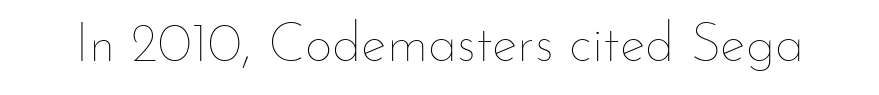
{"italic": "no", "bold": "no", "weight": "thin", "width": "normal", "stroke_contrast": "low", "x_height": "small", "monospaced": "no", "underline": "no", "letter_spacing": "normal", "letter_spacing_em": 0.0, "glyph_px": 54}
